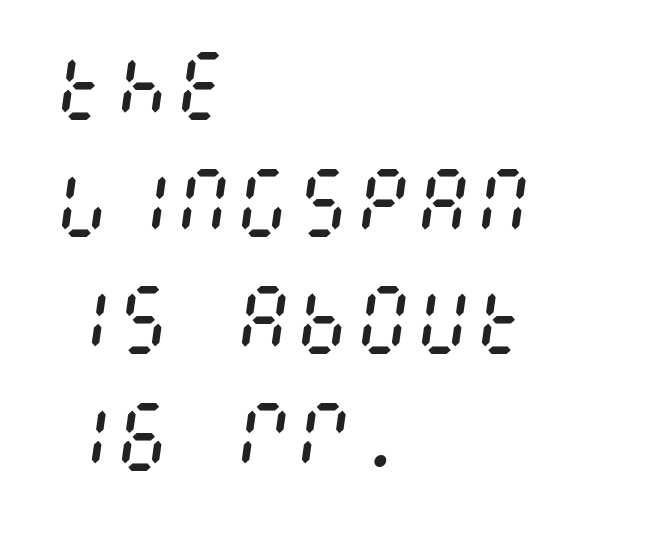
The image shows 75 px regular-weight, condensed type, italic (leaning right); set left-aligned, normal line spacing (1.56x), normal letter spacing, not underlined; medium stroke contrast and a large x-height.
